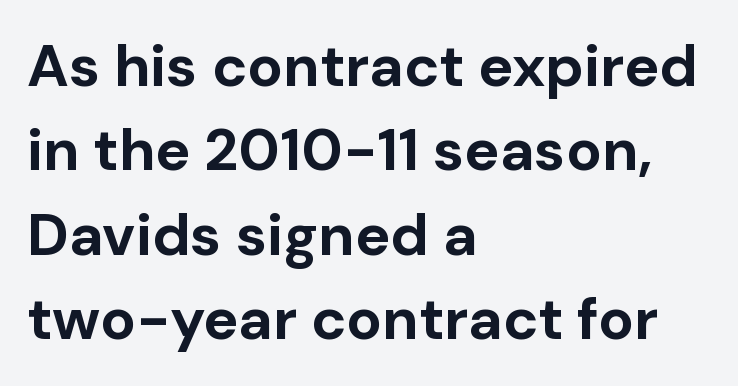
You could not count columns in this text — the font is proportionally spaced. The vertical gap from one line to the next is medium. These words are printed bold, with thick strokes throughout. Note: no serifs on the glyphs.
